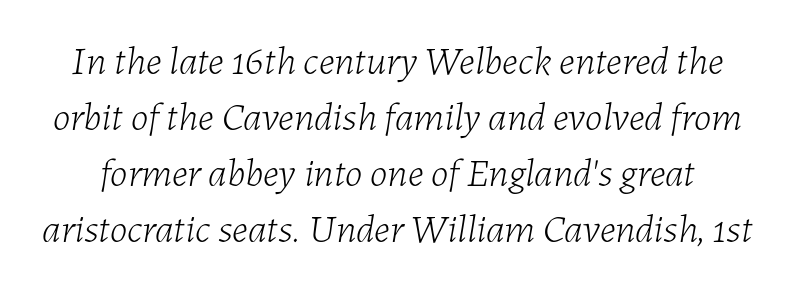
Q: Is the text bold? A: No.
Q: Is the text italic (slanted)? A: Yes, it leans right by about 7 degrees.
Q: Is the text underlined? A: No.
Q: Is the spacing between letters normal or unusually wide? A: Normal.
Q: Is the spacing between lines tight, normal or loose? A: Normal.
Q: Width (condensed, normal, or wide)? A: Normal.
Q: Stroke contrast? A: Low.
Q: x-height? A: Medium.
Q: Monospaced? A: No.
